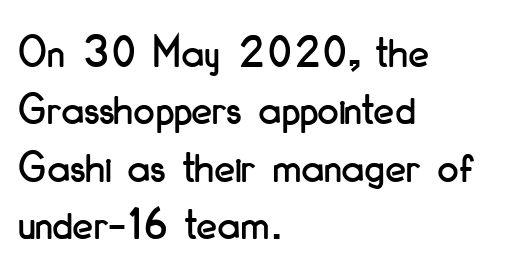
Q: Is the text italic (slanted)? A: No, it is upright.
Q: Is the typeface a serif or a sans-serif typeface? A: Sans-serif.
Q: Is the text underlined? A: No.
Q: How is the paragraph aligned? A: Left-aligned.
Q: Is the spacing between letters normal or unusually wide? A: Normal.
Q: Width (condensed, normal, or wide)? A: Condensed.
Q: Stroke contrast? A: Low.
Q: x-height? A: Small.
Q: Monospaced? A: No.
